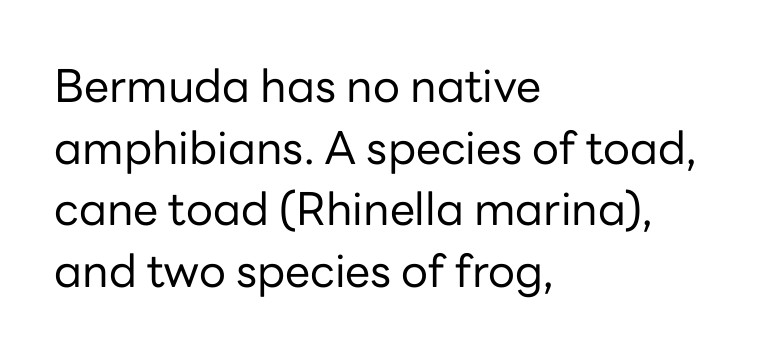
The letters carry no serifs — their stems end cleanly without finishing strokes. Here the designer chose a conventional face with non-uniform glyph widths. This sample is left-justified, so line endings fall wherever the words run out. Short note: letters normally spaced. Leading: standard. This is roman type, the default non-slanted kind.
